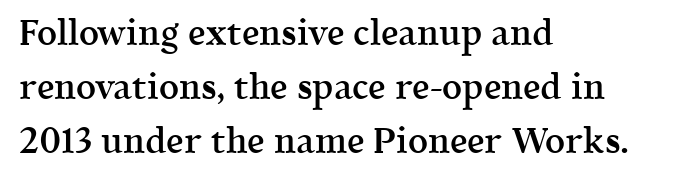
{"serif": "yes", "italic": "no", "bold": "semi", "weight": "semibold", "width": "normal", "x_height": "medium", "monospaced": "no", "underline": "no", "align": "left", "line_spacing": "normal", "line_spacing_ratio": 1.55, "letter_spacing": "normal", "letter_spacing_em": 0.0, "glyph_px": 35}
